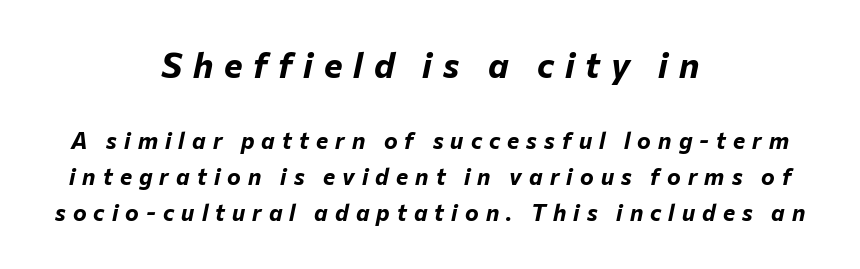
This sample has the flowing, uneven cadence of proportional lettering. Short and long lines alike share a common midpoint. You can tell it's italic because the verticals aren't actually vertical. Compared with typical body copy, the letter spacing here is much looser. Character size in the leading block exceeds that of the trailing block.
